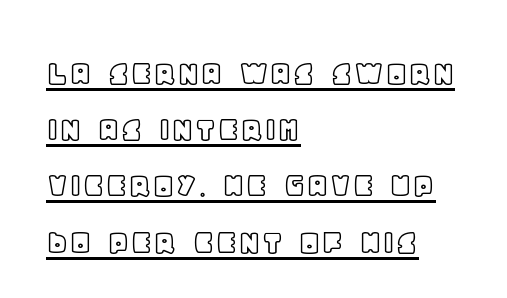
The image shows 37 px text type, upright; set left-aligned, normal line spacing (1.52x), normal letter spacing, underlined; a large x-height.
